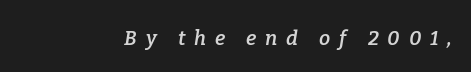
The image shows 20 px text type, italic (leaning right); set unusually wide letter spacing (+0.44 em), not underlined.
